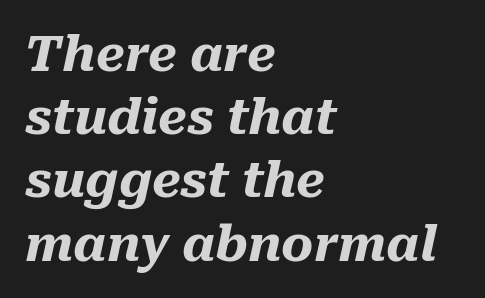
Q: Is the text bold? A: Yes.
Q: Is the text italic (slanted)? A: Yes, it leans right by about 10 degrees.
Q: Is the text underlined? A: No.
Q: How is the paragraph aligned? A: Left-aligned.
Q: Is the spacing between letters normal or unusually wide? A: Normal.
Q: Is the spacing between lines tight, normal or loose? A: Normal.
Q: Width (condensed, normal, or wide)? A: Normal.
Q: Stroke contrast? A: Medium.
Q: x-height? A: Medium.
Q: Monospaced? A: No.
